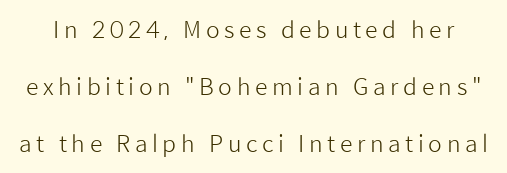
{"italic": "no", "bold": "no", "underline": "no", "line_spacing": "loose", "line_spacing_ratio": 2.48, "letter_spacing": "wide", "letter_spacing_em": 0.2, "glyph_px": 23}
